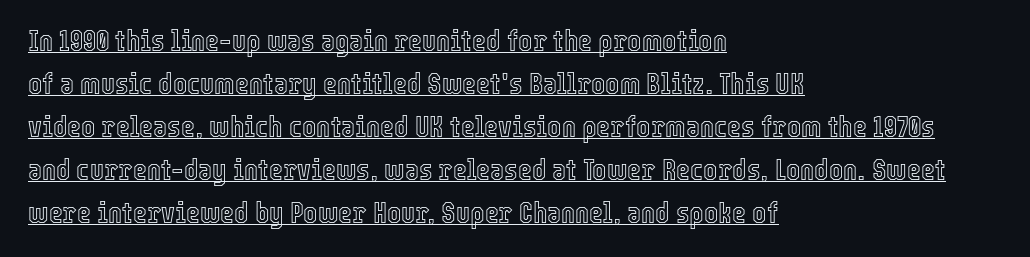
The image shows 30 px condensed type, upright; set left-aligned, normal line spacing (1.43x), normal letter spacing, underlined; a medium x-height.
